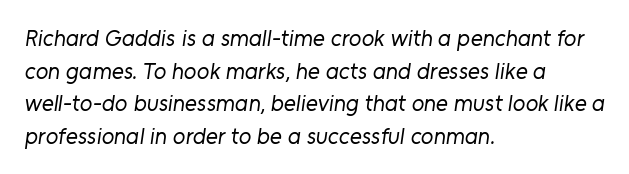
Reading down the block, your eye returns to a fixed left position each line. Heft: none added — not bold. Honestly, the letter spacing is just normal — you wouldn't notice it. Any mark beneath the type? The region is blank. What's the leading like? Ordinary, nothing unusual.
